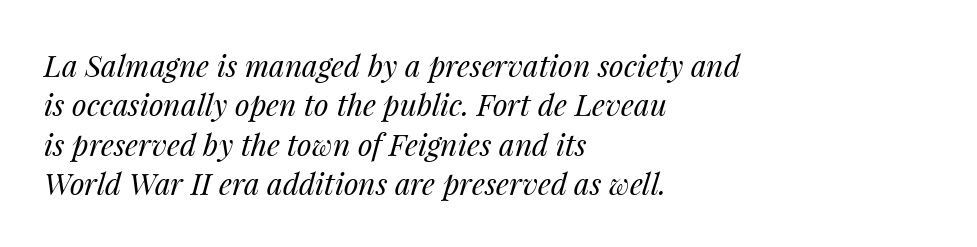
The image shows 30 px regular-weight type, italic (leaning right); set left-aligned, normal line spacing (1.31x), normal letter spacing, not underlined; medium stroke contrast and a medium x-height.
